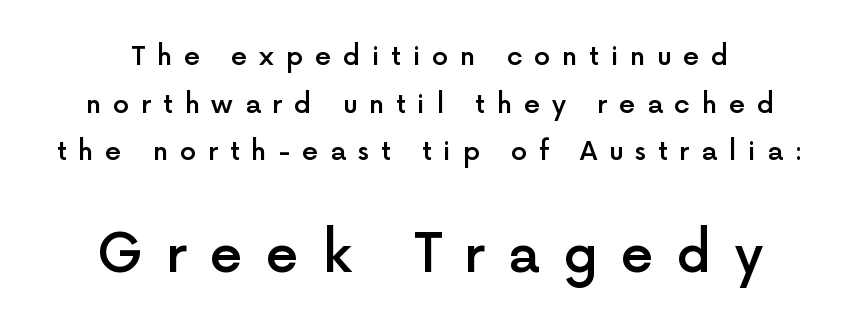
The image shows 52 px semibold sans-serif type, upright; set line spacing 1.83x, unusually wide letter spacing (+0.45 em), not underlined; the second (bottom) block is 2.0x larger; a medium x-height.
